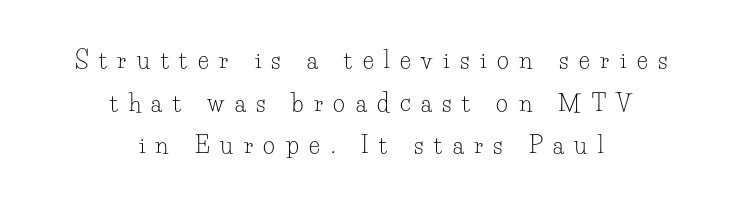
A typesetter would call this heavily tracked-out type. Is the stroke heavy? The answer is a plain regular-or-lighter. The compositor balanced each line on the midline. Only glyphs here, with clear space below each row.
